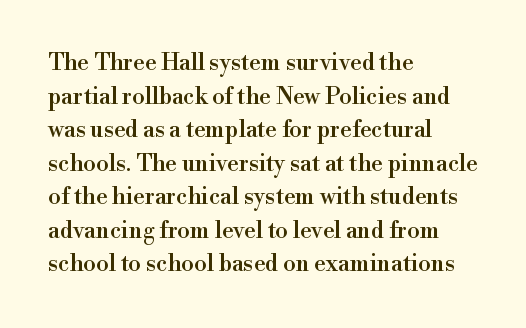
Q: Is the text italic (slanted)? A: No, it is upright.
Q: Is the text underlined? A: No.
Q: How is the paragraph aligned? A: Left-aligned.
Q: Is the spacing between letters normal or unusually wide? A: Normal.
Q: Is the spacing between lines tight, normal or loose? A: Normal.
